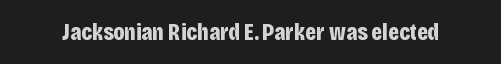
Q: Is the text bold? A: Yes.
Q: Is the text italic (slanted)? A: No, it is upright.
Q: Is the text underlined? A: No.
Q: Is the spacing between letters normal or unusually wide? A: Normal.
